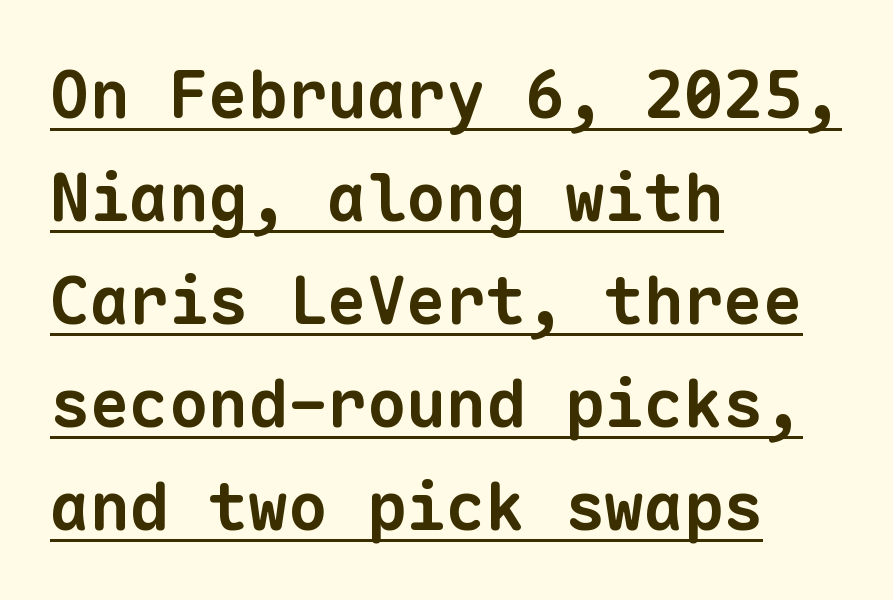
The image shows 66 px bold sans-serif type, monospaced; set left-aligned, normal line spacing (1.56x), normal letter spacing, underlined; low stroke contrast and a medium x-height.
